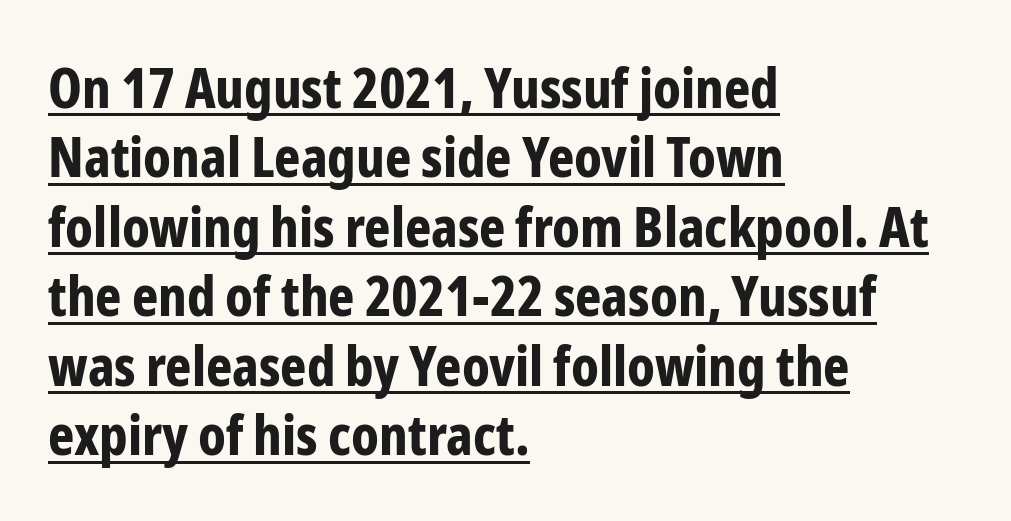
The image shows 56 px bold, condensed sans-serif type, upright; set left-aligned, line spacing 1.24x, normal letter spacing, underlined; low stroke contrast and a medium x-height.
